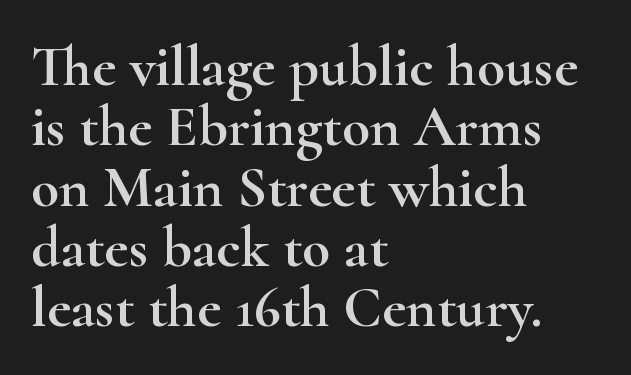
These lines huddle together more closely than default settings would place them. A typesetter would call this zero additional tracking. The characters display serif detailing at their extremities. Quick note: underline off. Alignment: flush left.
